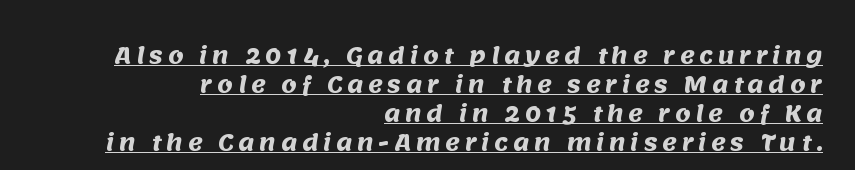
Q: Is the text bold? A: Yes.
Q: Is the text underlined? A: Yes.
Q: How is the paragraph aligned? A: Right-aligned.
Q: Is the spacing between letters normal or unusually wide? A: Unusually wide.
Q: Is the spacing between lines tight, normal or loose? A: Normal.
